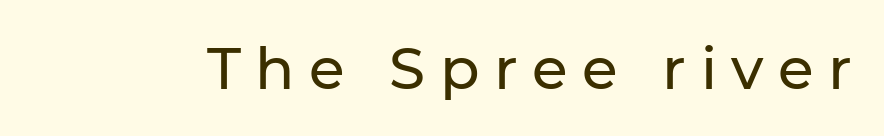
{"serif": "no", "italic": "no", "width": "normal", "stroke_contrast": "low", "x_height": "medium", "monospaced": "no", "underline": "no", "letter_spacing": "wide", "letter_spacing_em": 0.25, "glyph_px": 58}
